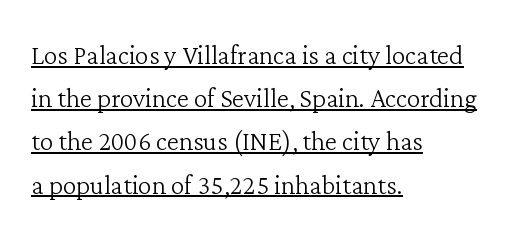
The leading is moderate, giving the passage an even texture. The face used here is proportionally spaced, like ordinary book or web type. Ink coverage per letter is moderate at most. Casual observation: everything's shoved over to the left. Beneath each row of characters lies a ruled line. Short note: letters normally spaced.
